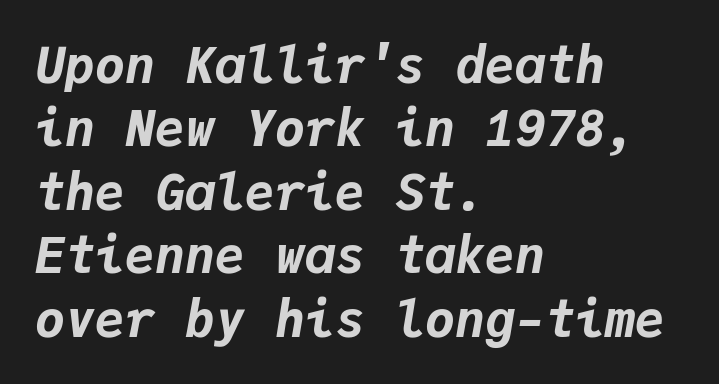
{"italic": "yes", "lean": "right", "slant_degrees": 9, "bold": "yes", "weight": "bold", "width": "normal", "stroke_contrast": "low", "x_height": "medium", "monospaced": "yes", "underline": "no", "align": "left", "line_spacing": "normal", "line_spacing_ratio": 1.27, "letter_spacing": "normal", "letter_spacing_em": 0.0, "glyph_px": 50}
